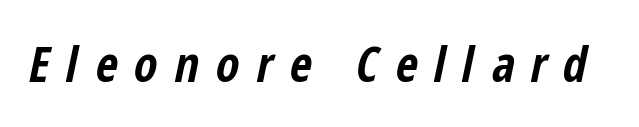
The passage shown has open, widely tracked lettering throughout. Is the type bold? Yes — the strokes are clearly thick and heavy. Varying glyph widths throughout — classic text-font behaviour. Descenders are the only things crossing below the line.
